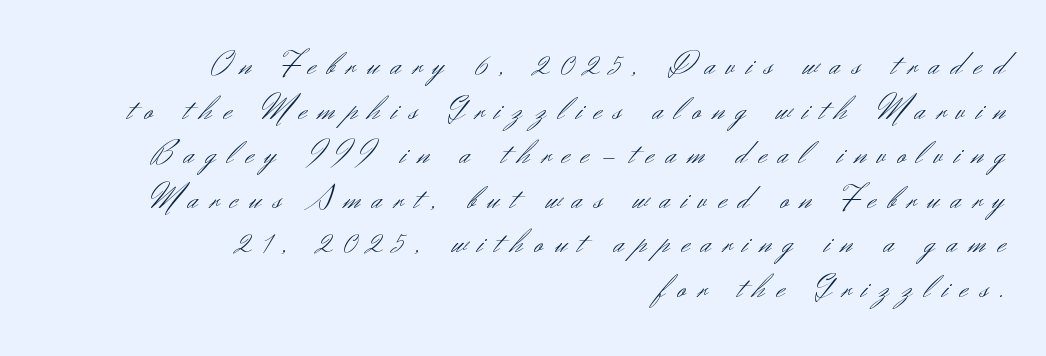
{"serif": "no", "bold": "no", "weight": "light", "width": "normal", "stroke_contrast": "medium", "x_height": "small", "monospaced": "no", "underline": "no", "align": "right", "line_spacing": "normal", "line_spacing_ratio": 1.31, "letter_spacing": "wide", "letter_spacing_em": 0.35, "glyph_px": 34}
